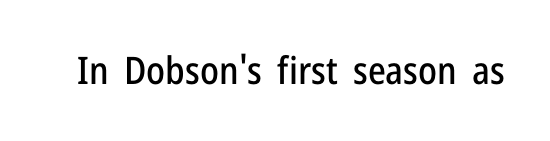
Q: Is the text italic (slanted)? A: No, it is upright.
Q: Is the typeface a serif or a sans-serif typeface? A: Sans-serif.
Q: Is the text underlined? A: No.
Q: Is the spacing between letters normal or unusually wide? A: Normal.
Q: Width (condensed, normal, or wide)? A: Condensed.
Q: Stroke contrast? A: Low.
Q: x-height? A: Medium.
Q: Monospaced? A: No.
